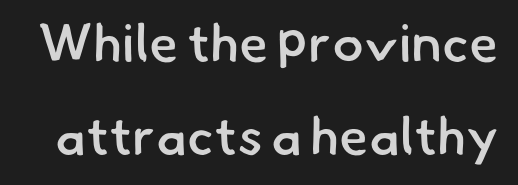
Proportional: the letters do not fall into vertical columns. These lines keep a tight, regular rhythm from letter to letter. To sum up the face: it is a sans, with no serifs. The foot of each line stays bare and open.
